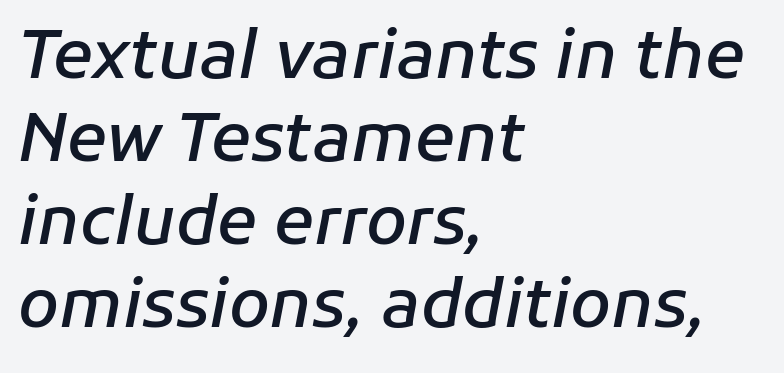
{"italic": "yes", "lean": "right", "slant_degrees": 11, "bold": "semi", "weight": "semibold", "width": "normal", "stroke_contrast": "low", "x_height": "medium", "monospaced": "no", "underline": "no", "align": "left", "line_spacing": "normal", "line_spacing_ratio": 1.26, "letter_spacing": "normal", "letter_spacing_em": 0.0, "glyph_px": 66}
